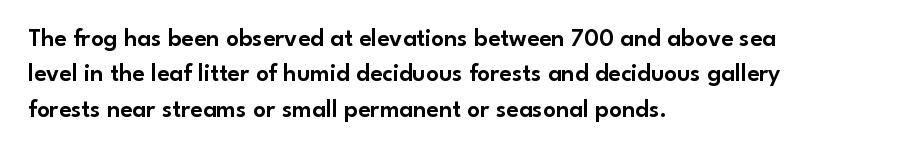
The line texture is even and compact thanks to regular tracking. Glance below the letters and you will spot only blank space. It's the straight-up-and-down kind of type. Each line starts at the same left margin while the right side varies. Reading down the column, the eye jumps a familiar distance to each next line.
